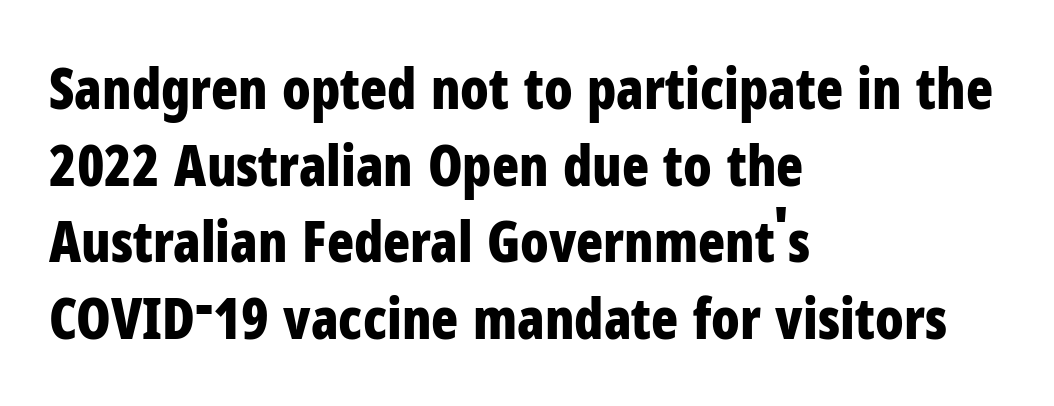
Q: Is the text bold? A: Yes.
Q: Is the text italic (slanted)? A: No, it is upright.
Q: Is the typeface a serif or a sans-serif typeface? A: Sans-serif.
Q: Is the text underlined? A: No.
Q: How is the paragraph aligned? A: Left-aligned.
Q: Is the spacing between letters normal or unusually wide? A: Normal.
Q: Is the spacing between lines tight, normal or loose? A: Normal.
Q: Width (condensed, normal, or wide)? A: Condensed.
Q: Stroke contrast? A: Low.
Q: x-height? A: Medium.
Q: Monospaced? A: No.
